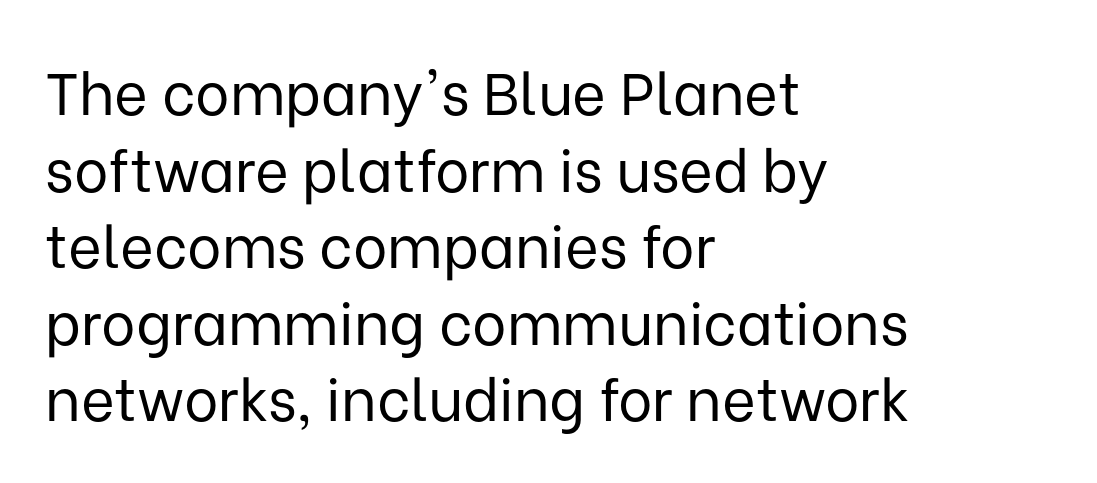
Check the space under the baseline: it is left empty. Evenly set lines give the paragraph a standard silhouette. These lines are rendered in a variable-pitch font. Caption: face not bold, strokes unweighted. Classification — sans serif.
